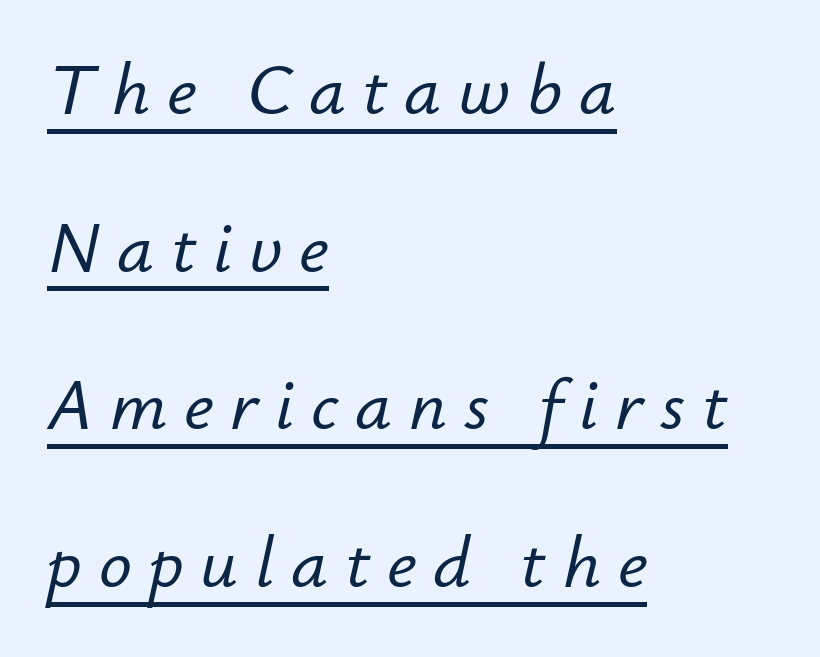
Widely set lines give the paragraph a tall, airy silhouette. The ragged edge is on the right, which tells us the setting is flush left. Proportional: the letters do not fall into vertical columns. There is plenty of visible air inserted between adjacent glyphs.
